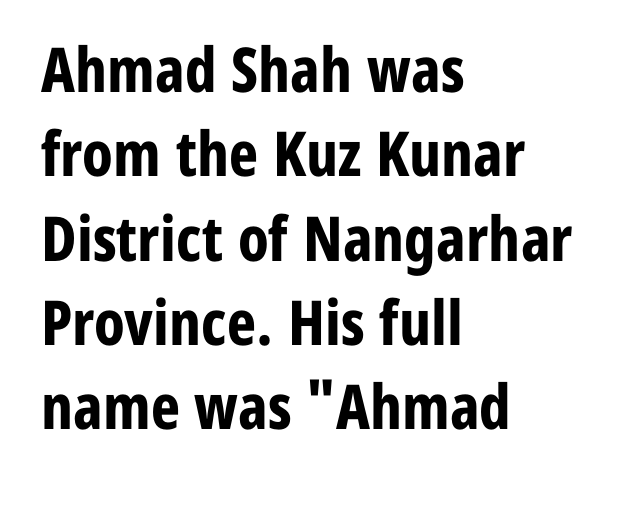
How are the letters spaced? Ordinarily, with no added tracking. The lines are quadded left. A typesetter would mark this as roman, not italic. Vertically, the passage feels balanced, rows spaced as you'd expect. Character widths vary here, with narrow letters taking less room than wide ones.
